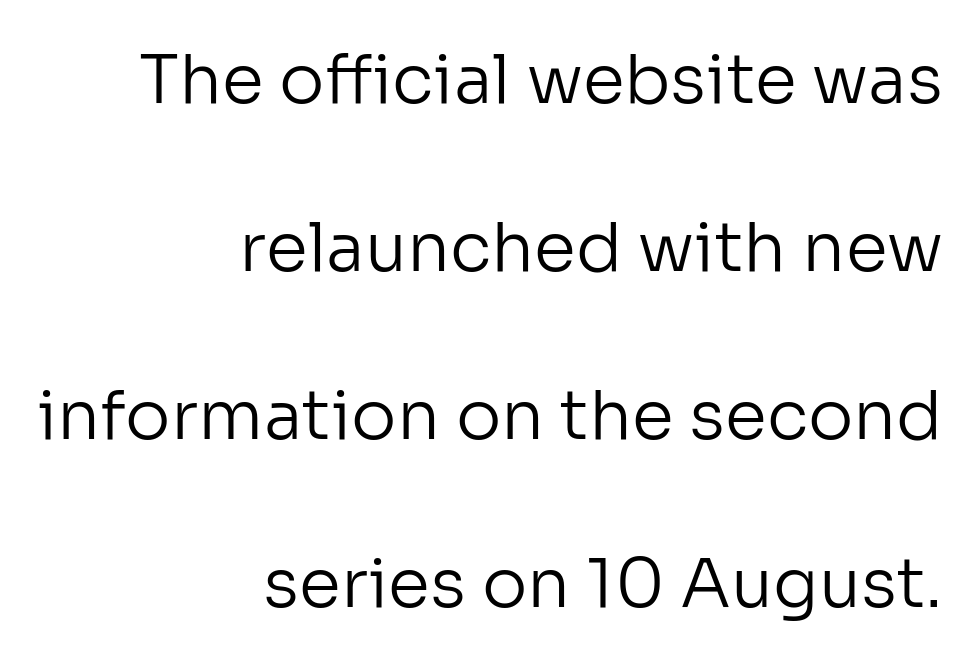
Q: Is the text bold? A: No.
Q: Is the text italic (slanted)? A: No, it is upright.
Q: Is the typeface a serif or a sans-serif typeface? A: Sans-serif.
Q: Is the text underlined? A: No.
Q: How is the paragraph aligned? A: Right-aligned.
Q: Is the spacing between letters normal or unusually wide? A: Normal.
Q: Is the spacing between lines tight, normal or loose? A: Loose.
Q: Width (condensed, normal, or wide)? A: Normal.
Q: Stroke contrast? A: Low.
Q: x-height? A: Medium.
Q: Monospaced? A: No.
